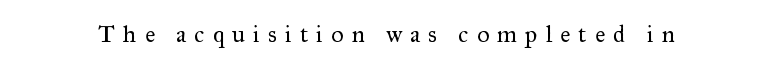
The image shows 24 px text type, upright; set unusually wide letter spacing (+0.34 em), not underlined.
